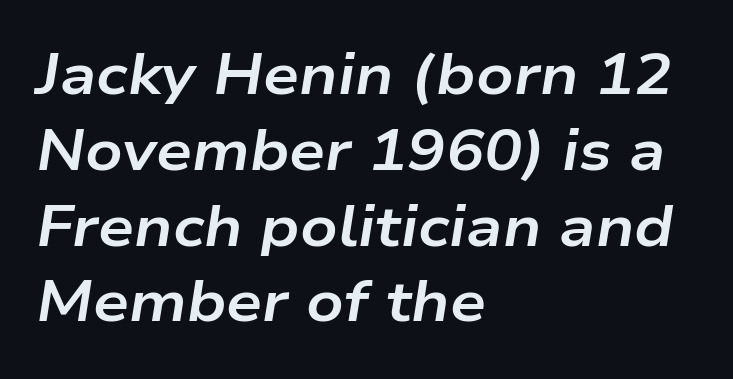
{"italic": "yes", "lean": "right", "slant_degrees": 9, "bold": "yes", "weight": "bold", "width": "wide", "stroke_contrast": "low", "x_height": "medium", "monospaced": "no", "underline": "no", "align": "left", "line_spacing": "normal", "line_spacing_ratio": 1.33, "letter_spacing": "normal", "letter_spacing_em": 0.0, "glyph_px": 57}
